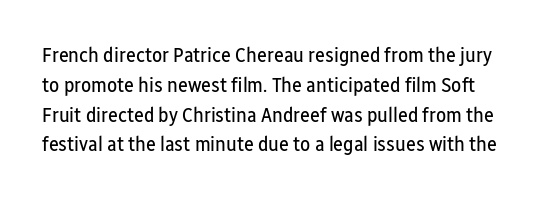
Q: Is the text bold? A: No.
Q: Is the text italic (slanted)? A: No, it is upright.
Q: Is the text underlined? A: No.
Q: Is the spacing between letters normal or unusually wide? A: Normal.
Q: Is the spacing between lines tight, normal or loose? A: Normal.
